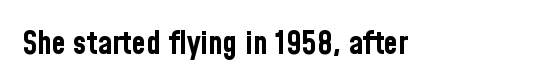
Q: Is the text bold? A: Yes.
Q: Is the text italic (slanted)? A: No, it is upright.
Q: Is the typeface a serif or a sans-serif typeface? A: Sans-serif.
Q: Is the text underlined? A: No.
Q: Is the spacing between letters normal or unusually wide? A: Normal.
Q: Width (condensed, normal, or wide)? A: Condensed.
Q: Stroke contrast? A: Low.
Q: x-height? A: Medium.
Q: Monospaced? A: No.
